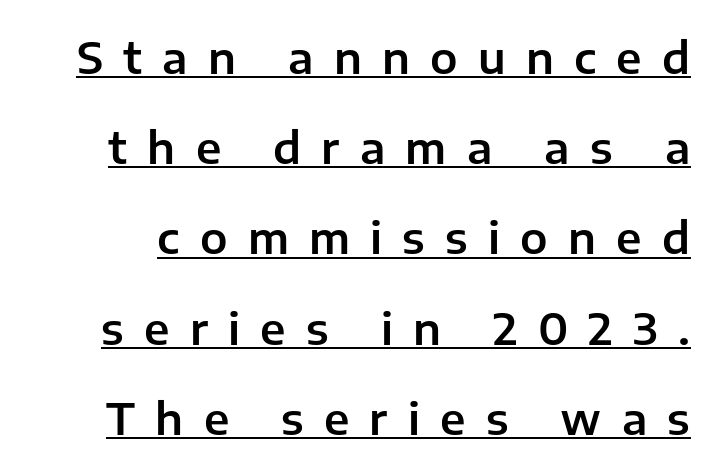
Q: Is the text italic (slanted)? A: No, it is upright.
Q: Is the typeface a serif or a sans-serif typeface? A: Sans-serif.
Q: Is the text underlined? A: Yes.
Q: Is the spacing between letters normal or unusually wide? A: Unusually wide.
Q: Is the spacing between lines tight, normal or loose? A: Loose.
Q: Width (condensed, normal, or wide)? A: Normal.
Q: Stroke contrast? A: Low.
Q: x-height? A: Medium.
Q: Monospaced? A: No.
